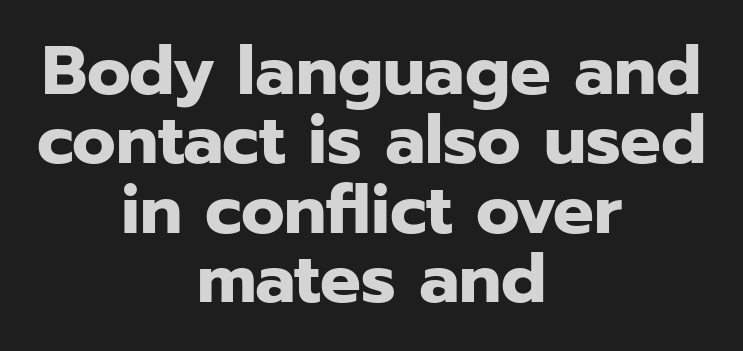
The image shows 68 px heavy sans-serif type, upright; set centered, tight line spacing (1.02x), normal letter spacing, not underlined; low stroke contrast and a medium x-height.
